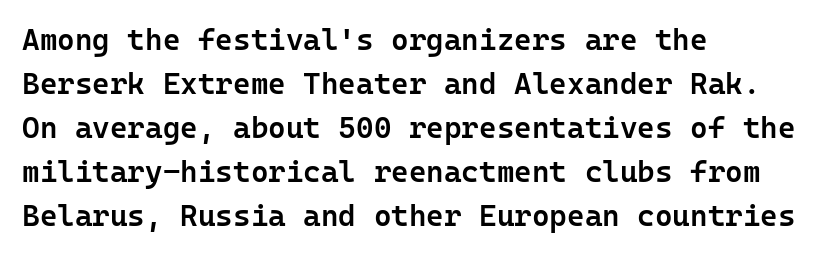
The image shows 30 px semibold sans-serif type, upright; set left-aligned, normal line spacing (1.47x), normal letter spacing, not underlined; low stroke contrast and a medium x-height.
